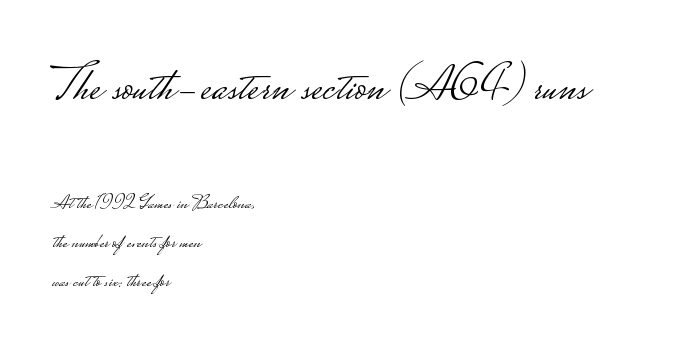
The image shows 50 px light, wide sans-serif type; set left-aligned, loose line spacing (1.94x), normal letter spacing, not underlined; the first (top) block is 2.5x larger; low stroke contrast.
